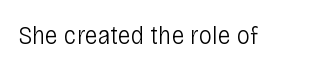
Q: Is the text bold? A: No.
Q: Is the text italic (slanted)? A: No, it is upright.
Q: Is the text underlined? A: No.
Q: Is the spacing between letters normal or unusually wide? A: Normal.
